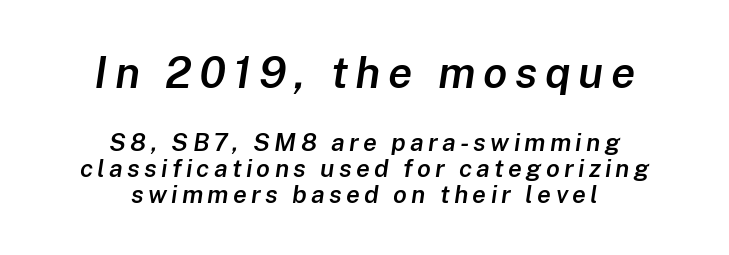
The foot of each line stays bare and open. Interline gaps are noticeably narrow in this sample. The characters look somewhat weighty, a semibold short of true bold. Compare the two chunks: the upper has the greater cap height.
